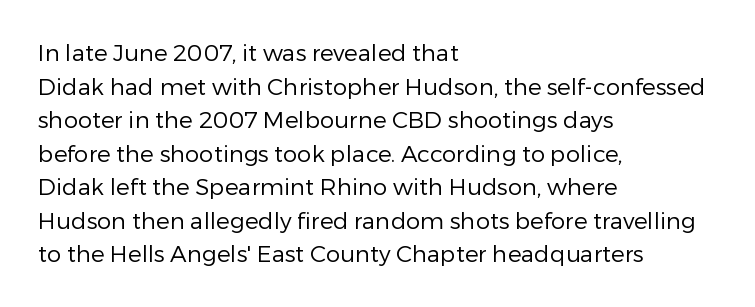
Q: Is the text bold? A: No.
Q: Is the text italic (slanted)? A: No, it is upright.
Q: Is the text underlined? A: No.
Q: How is the paragraph aligned? A: Left-aligned.
Q: Is the spacing between letters normal or unusually wide? A: Normal.
Q: Is the spacing between lines tight, normal or loose? A: Normal.
